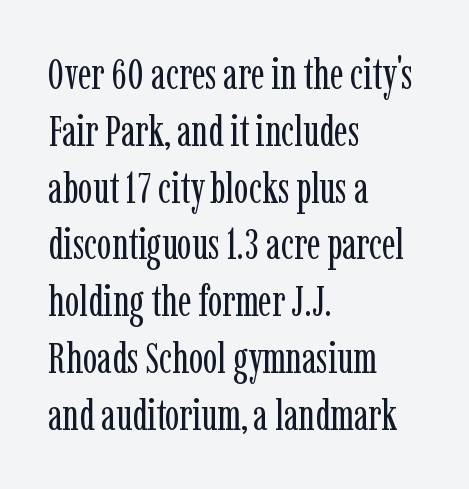
Characters remain perfectly vertical along every line. The specimen omits any rule beneath the text block's lines. This rendering leaves character spacing at its baseline value. Is this a fixed-width face? No — the glyphs have proportional, varying widths. A typesetter would label this face a serif. Stem width sits at or under what a default text font uses.
